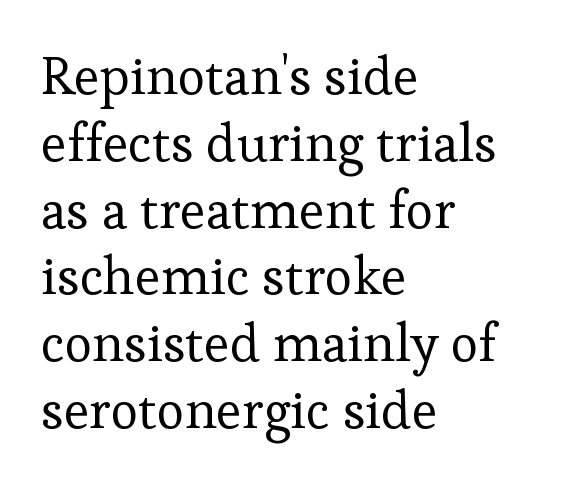
Classification — serif. The face used here is proportionally spaced, like ordinary book or web type. The letters look calm and open, with moderate or lighter stems. This rendering leaves character spacing at its baseline value. If you drew a ruler down the left edge, every line would touch it. The letters stand straight up with perfectly vertical stems.
